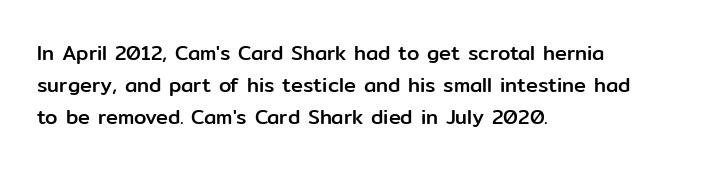
Q: Is the text italic (slanted)? A: No, it is upright.
Q: Is the text underlined? A: No.
Q: How is the paragraph aligned? A: Left-aligned.
Q: Is the spacing between letters normal or unusually wide? A: Normal.
Q: Is the spacing between lines tight, normal or loose? A: Normal.
